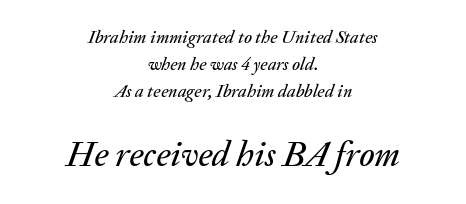
Q: Is the text italic (slanted)? A: Yes, it leans right by about 20 degrees.
Q: Is the text underlined? A: No.
Q: How is the paragraph aligned? A: Centered.
Q: Is the spacing between letters normal or unusually wide? A: Normal.
Q: Is the spacing between lines tight, normal or loose? A: Normal.
Q: Which block of text is set in a larger size, the first (top) or the second (bottom)? A: The second (bottom) one.
Q: Width (condensed, normal, or wide)? A: Normal.
Q: Stroke contrast? A: Medium.
Q: x-height? A: Medium.
Q: Monospaced? A: No.
